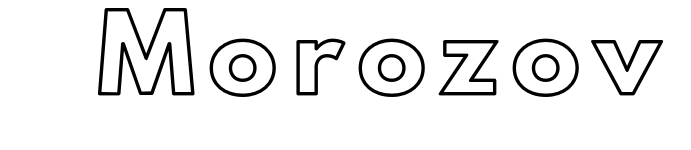
The image shows 68 px text type, upright; set unusually wide letter spacing (+0.22 em), not underlined; a small x-height.
